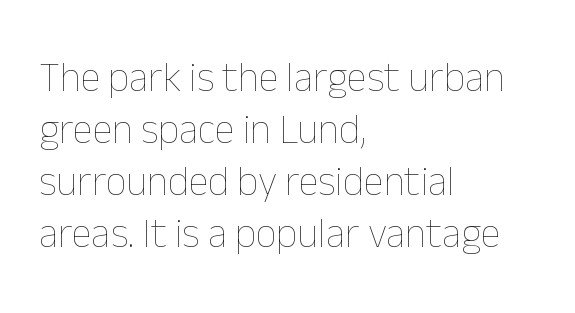
The image shows 41 px thin type, upright; set left-aligned, normal line spacing (1.27x), normal letter spacing, not underlined; low stroke contrast and a medium x-height.
